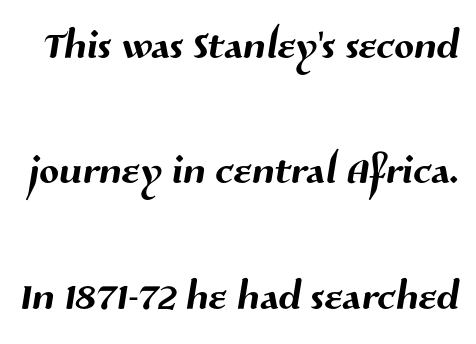
The image shows 58 px sans-serif type; set loose line spacing (2.16x), normal letter spacing, not underlined; medium stroke contrast and a medium x-height.
